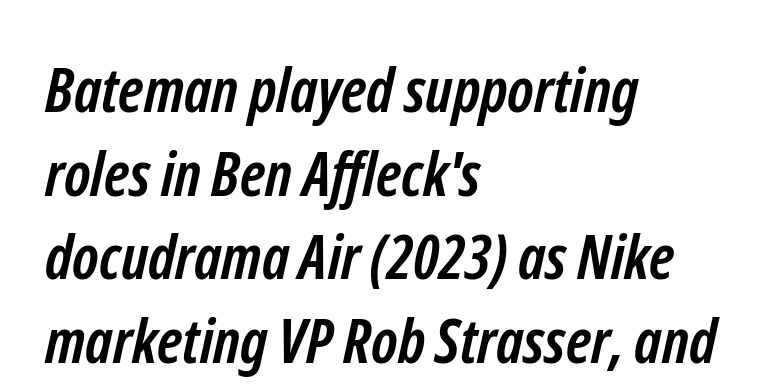
The image shows 62 px semibold, condensed sans-serif type; set left-aligned, normal line spacing (1.35x), normal letter spacing, not underlined; low stroke contrast and a medium x-height.
